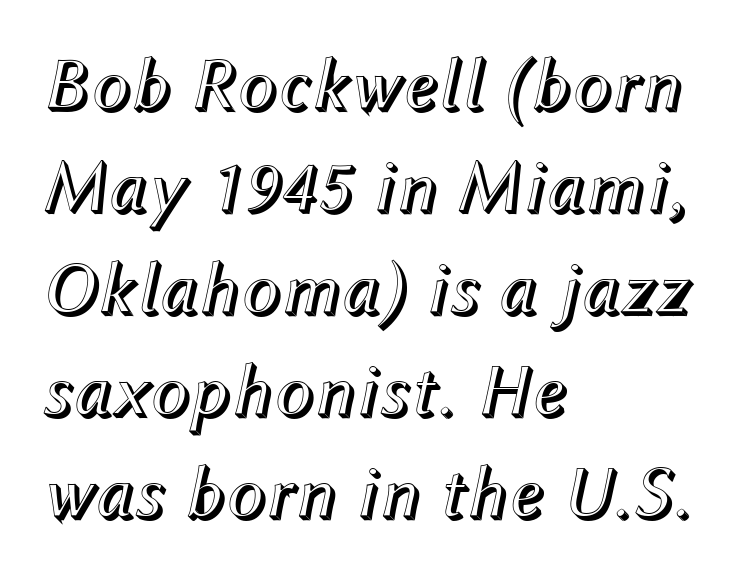
The image shows 74 px text type, italic (leaning right); set left-aligned, normal line spacing (1.38x), normal letter spacing, not underlined; a medium x-height.
